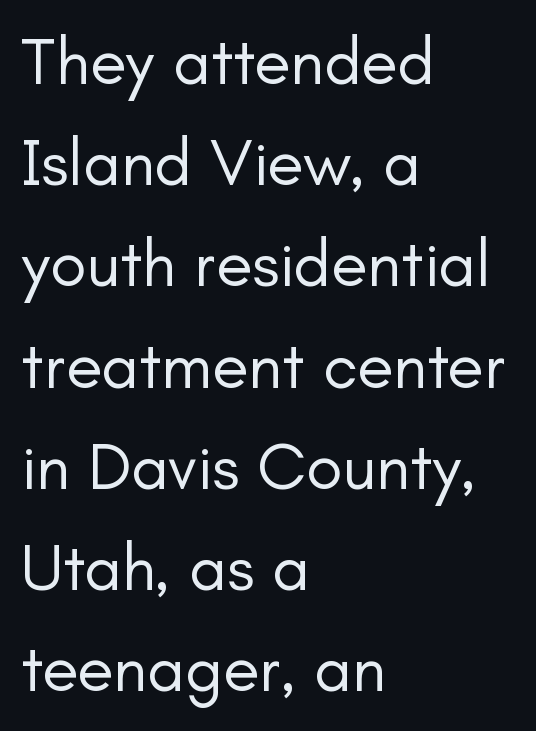
{"serif": "no", "italic": "no", "bold": "no", "weight": "regular", "width": "normal", "stroke_contrast": "low", "x_height": "small", "monospaced": "no", "underline": "no", "align": "left", "line_spacing": "normal", "line_spacing_ratio": 1.51, "letter_spacing": "normal", "letter_spacing_em": 0.0, "glyph_px": 67}
